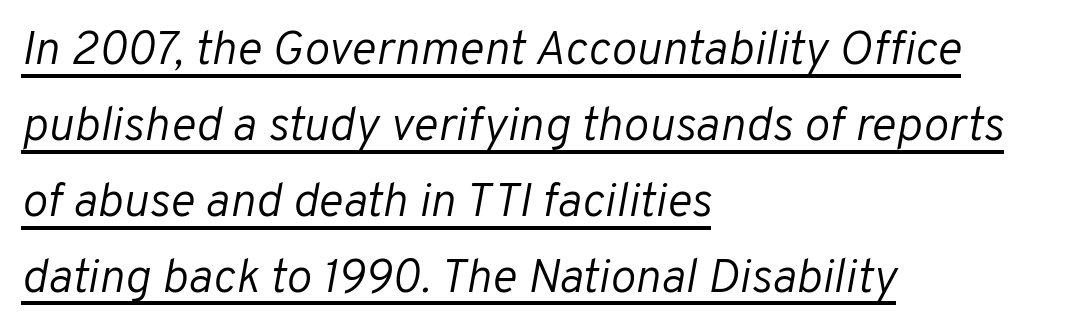
Q: Is the text bold? A: No.
Q: Is the text italic (slanted)? A: Yes, it leans right by about 10 degrees.
Q: Is the text underlined? A: Yes.
Q: How is the paragraph aligned? A: Left-aligned.
Q: Is the spacing between letters normal or unusually wide? A: Normal.
Q: Is the spacing between lines tight, normal or loose? A: Normal.
Q: Width (condensed, normal, or wide)? A: Normal.
Q: Stroke contrast? A: Low.
Q: x-height? A: Medium.
Q: Monospaced? A: No.
